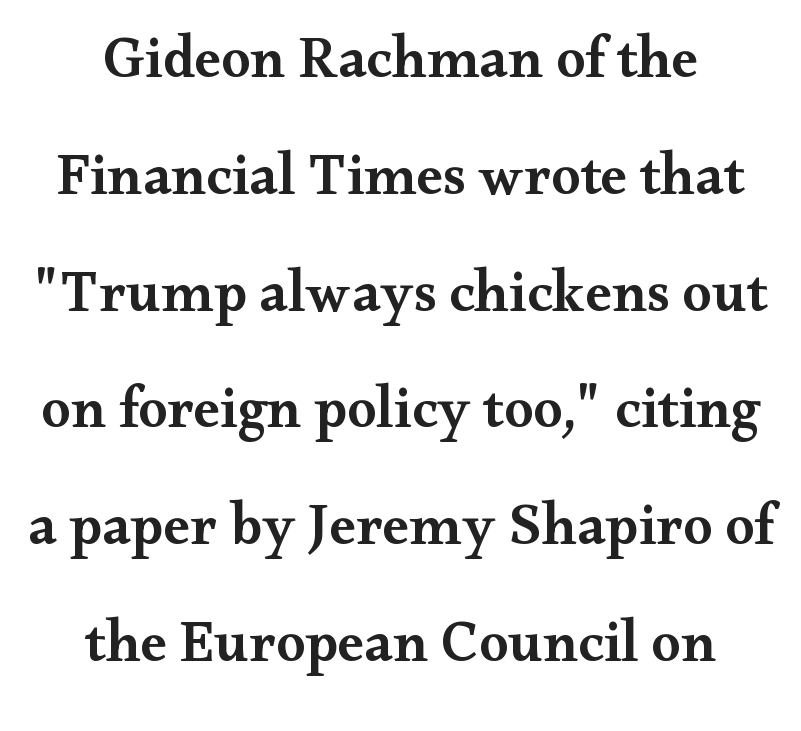
The line-height multiplier appears high, well above default. Inter-character spacing is left at the font's built-in metrics. What kind of face is this? One with serifs. In CSS terms this would be text-align: center. Ordinary non-slanted type is in use. A clean baseline with only descenders dipping below it.
